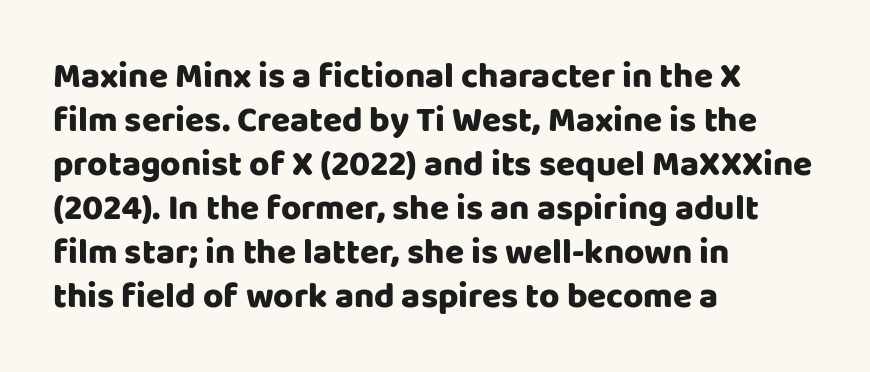
It's the straight-up-and-down kind of type. Evenly set lines give the paragraph a standard silhouette. Each letter keeps its own natural width here, so spacing adapts to shape. Stroke terminals: plain, sans-serif. Caption: multi-line text, flush left, ragged right. Honestly, the letter spacing is just normal — you wouldn't notice it.
